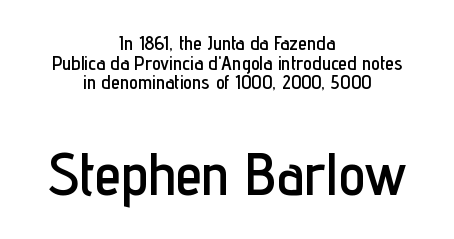
Q: Is the text italic (slanted)? A: No, it is upright.
Q: Is the typeface a serif or a sans-serif typeface? A: Sans-serif.
Q: Is the text underlined? A: No.
Q: How is the paragraph aligned? A: Centered.
Q: Is the spacing between letters normal or unusually wide? A: Normal.
Q: Is the spacing between lines tight, normal or loose? A: Tight.
Q: Which block of text is set in a larger size, the first (top) or the second (bottom)? A: The second (bottom) one.
Q: Width (condensed, normal, or wide)? A: Condensed.
Q: Stroke contrast? A: Low.
Q: x-height? A: Medium.
Q: Monospaced? A: No.
